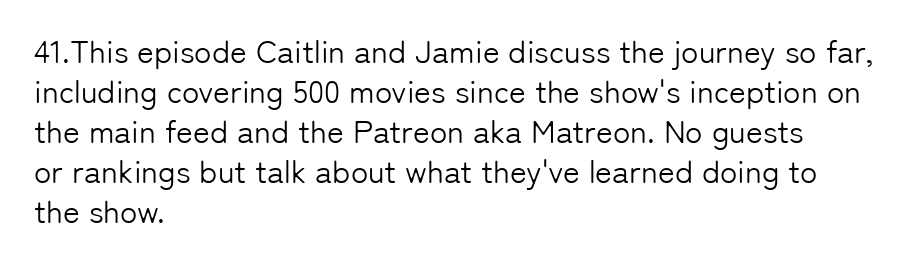
{"serif": "no", "italic": "no", "bold": "no", "weight": "light", "width": "normal", "stroke_contrast": "low", "x_height": "medium", "monospaced": "no", "underline": "no", "align": "left", "line_spacing": "normal", "line_spacing_ratio": 1.25, "letter_spacing": "normal", "letter_spacing_em": 0.0, "glyph_px": 32}
